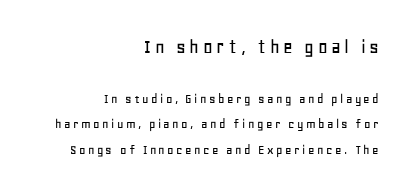
The image shows 21 px text type, upright; set right-aligned, line spacing 1.82x, not underlined; the first (top) block is 1.5x larger.
